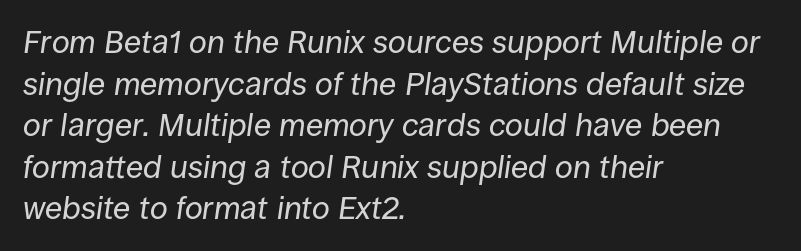
The image shows 32 px regular-weight type, italic (leaning right); set left-aligned, normal line spacing (1.3x), normal letter spacing, not underlined; low stroke contrast and a large x-height.
